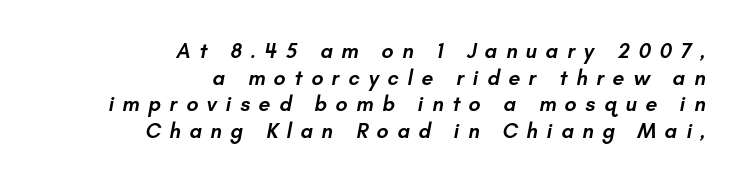
Moderately thickened strokes mark this as semibold type. Regular leading. No word sits above an underline. Notice how the passage keeps a crisp vertical edge on the right only.
